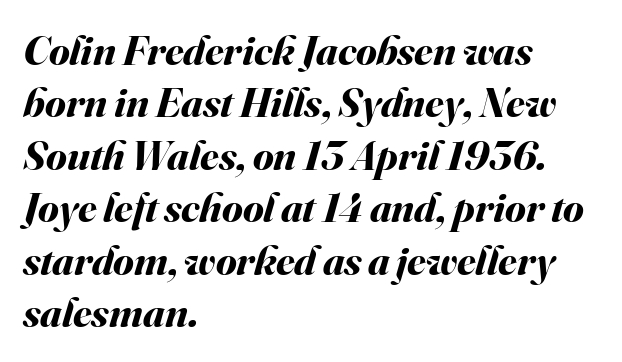
Plenty of ink on the page — the face is bold. The paragraph has a hard left edge and a soft right edge. Does the lettering tilt? It does — this is italic. You could not count columns in this text — the font is proportionally spaced. The gap between lines stays unmarked. In terms of leading, this rendering sits right in the middle.
